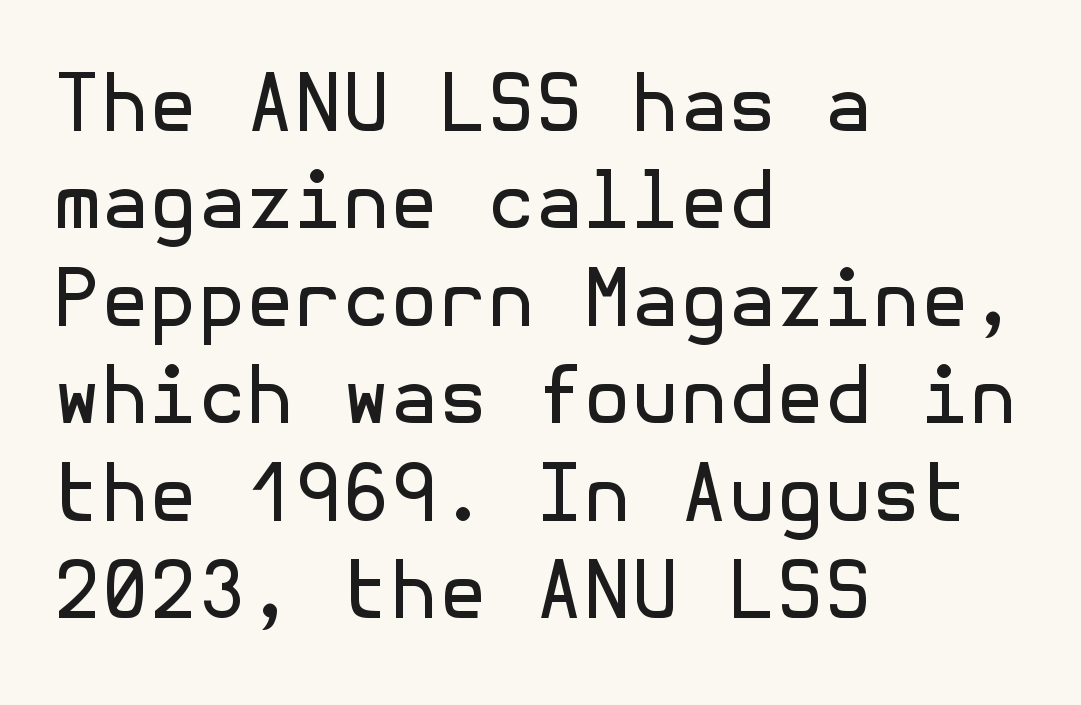
{"serif": "no", "italic": "no", "bold": "no", "weight": "regular", "width": "normal", "x_height": "medium", "underline": "no", "align": "left", "line_spacing": "normal", "line_spacing_ratio": 1.25, "letter_spacing": "normal", "letter_spacing_em": 0.0, "glyph_px": 78}
